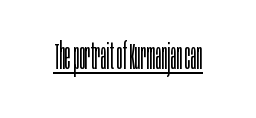
Q: Is the text bold? A: No.
Q: Is the text italic (slanted)? A: No, it is upright.
Q: Is the typeface a serif or a sans-serif typeface? A: Sans-serif.
Q: Is the text underlined? A: Yes.
Q: Is the spacing between letters normal or unusually wide? A: Normal.
Q: Width (condensed, normal, or wide)? A: Condensed.
Q: Stroke contrast? A: Low.
Q: x-height? A: Large.
Q: Monospaced? A: No.
